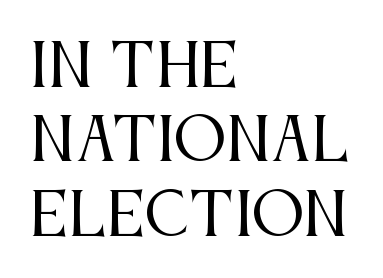
Looks like regular typesetting: each glyph gets only the width it needs. Leading matches the norm, producing a regular column. Students, note that the glyphs here touch the page at normal intervals. The typeface chosen for these lines features serifs.
